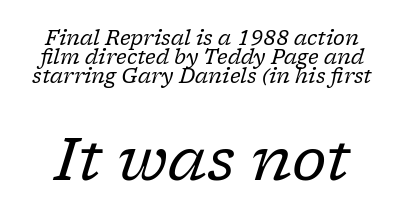
Does extra space separate the letters? No, they use regular spacing. Character size in the trailing block exceeds that of the leading block. Each new line begins almost immediately beneath the previous one. Each letter keeps its own natural width here, so spacing adapts to shape.
